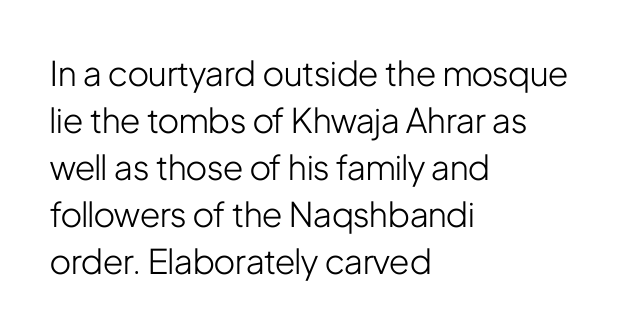
{"serif": "no", "italic": "no", "bold": "no", "weight": "light", "width": "condensed", "stroke_contrast": "low", "x_height": "medium", "monospaced": "no", "underline": "no", "align": "left", "line_spacing": "normal", "line_spacing_ratio": 1.38, "letter_spacing": "normal", "letter_spacing_em": 0.0, "glyph_px": 34}
